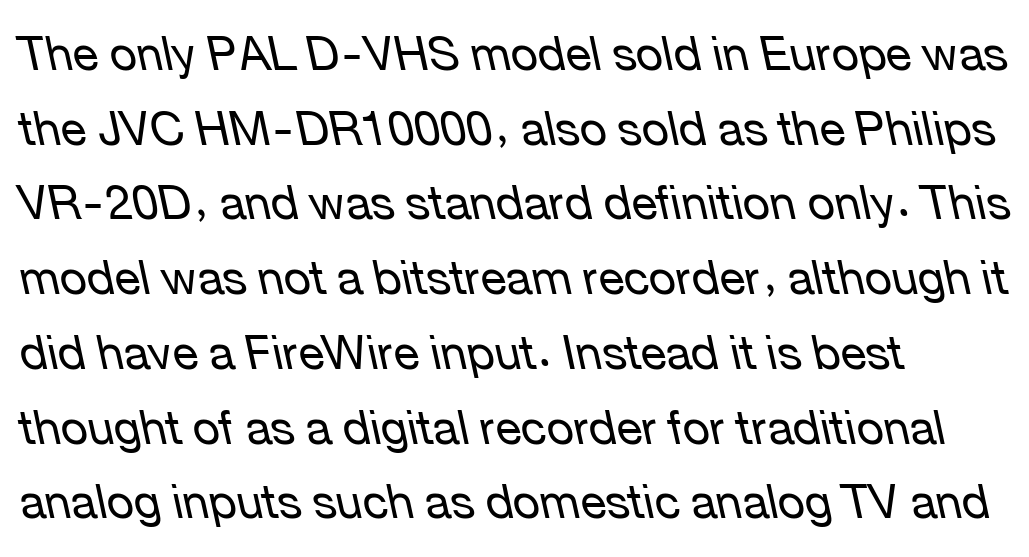
{"italic": "yes", "lean": "left", "slant_degrees": 12, "bold": "no", "weight": "regular", "width": "normal", "stroke_contrast": "low", "x_height": "medium", "monospaced": "no", "underline": "no", "align": "left", "line_spacing": "normal", "line_spacing_ratio": 1.59, "letter_spacing": "normal", "letter_spacing_em": 0.0, "glyph_px": 47}
